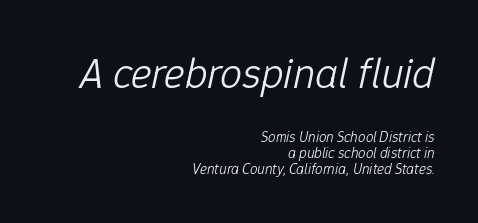
Q: Is the text bold? A: No.
Q: Is the text italic (slanted)? A: Yes, it leans right by about 12 degrees.
Q: Is the text underlined? A: No.
Q: How is the paragraph aligned? A: Right-aligned.
Q: Is the spacing between letters normal or unusually wide? A: Normal.
Q: Is the spacing between lines tight, normal or loose? A: Tight.
Q: Which block of text is set in a larger size, the first (top) or the second (bottom)? A: The first (top) one.
Q: Width (condensed, normal, or wide)? A: Normal.
Q: Stroke contrast? A: Low.
Q: x-height? A: Medium.
Q: Monospaced? A: No.
